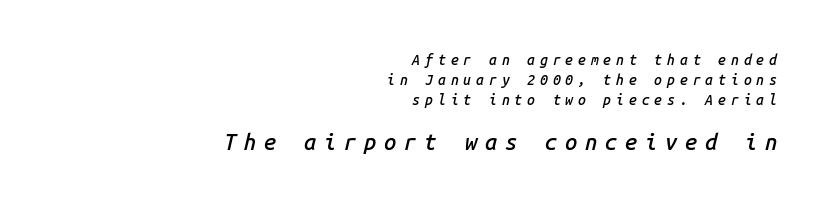
The image shows 22 px text type, italic (leaning right); set right-aligned, normal line spacing (1.44x), unusually wide letter spacing (+0.35 em), not underlined; the second (bottom) block is 1.57x larger.
